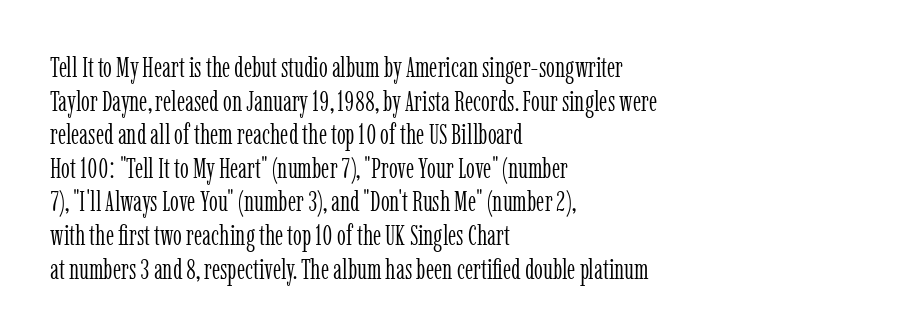
Q: Is the text bold? A: No.
Q: Is the text italic (slanted)? A: No, it is upright.
Q: Is the typeface a serif or a sans-serif typeface? A: Serif.
Q: Is the text underlined? A: No.
Q: How is the paragraph aligned? A: Left-aligned.
Q: Is the spacing between letters normal or unusually wide? A: Normal.
Q: Width (condensed, normal, or wide)? A: Condensed.
Q: Stroke contrast? A: Low.
Q: x-height? A: Medium.
Q: Monospaced? A: No.
